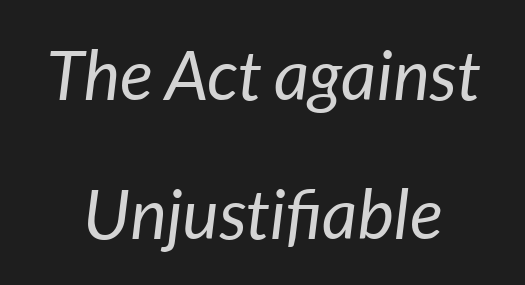
The image shows 69 px regular-weight type, italic (leaning right); set centered, loose line spacing (2.01x), normal letter spacing, not underlined; low stroke contrast and a medium x-height.
